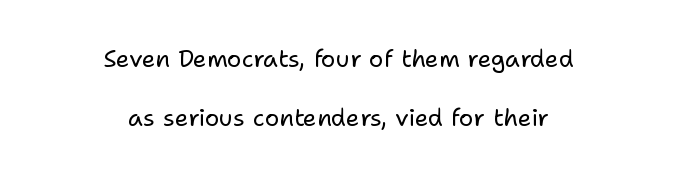
The image shows 24 px text type, upright; set centered, loose line spacing (2.46x), normal letter spacing, not underlined.
